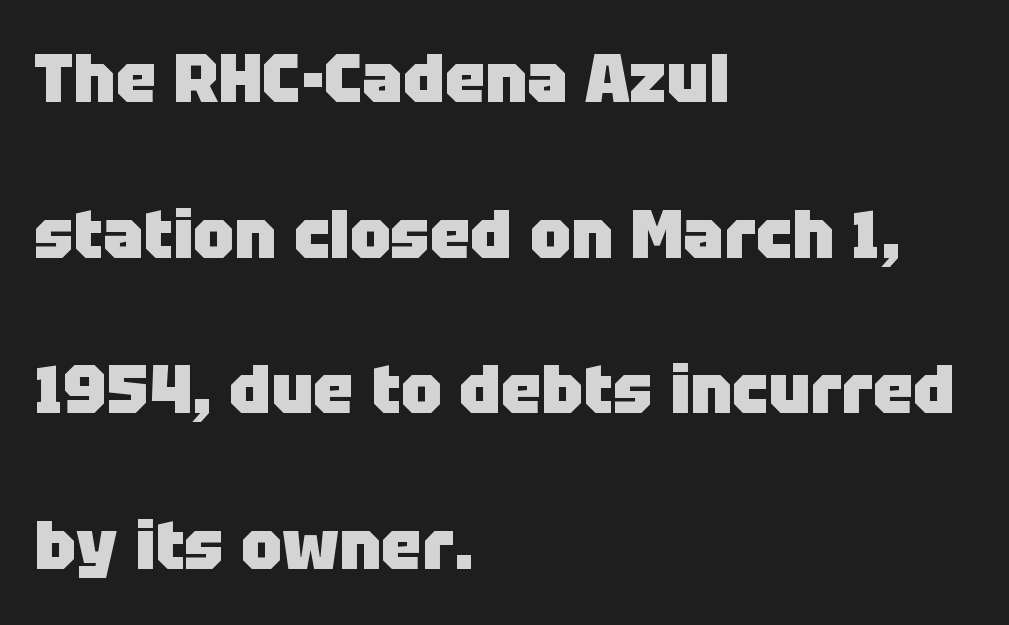
Q: Is the text bold? A: Yes.
Q: Is the text italic (slanted)? A: No, it is upright.
Q: Is the typeface a serif or a sans-serif typeface? A: Sans-serif.
Q: Is the text underlined? A: No.
Q: How is the paragraph aligned? A: Left-aligned.
Q: Is the spacing between letters normal or unusually wide? A: Normal.
Q: Is the spacing between lines tight, normal or loose? A: Loose.
Q: Width (condensed, normal, or wide)? A: Normal.
Q: Stroke contrast? A: Low.
Q: x-height? A: Large.
Q: Monospaced? A: No.
